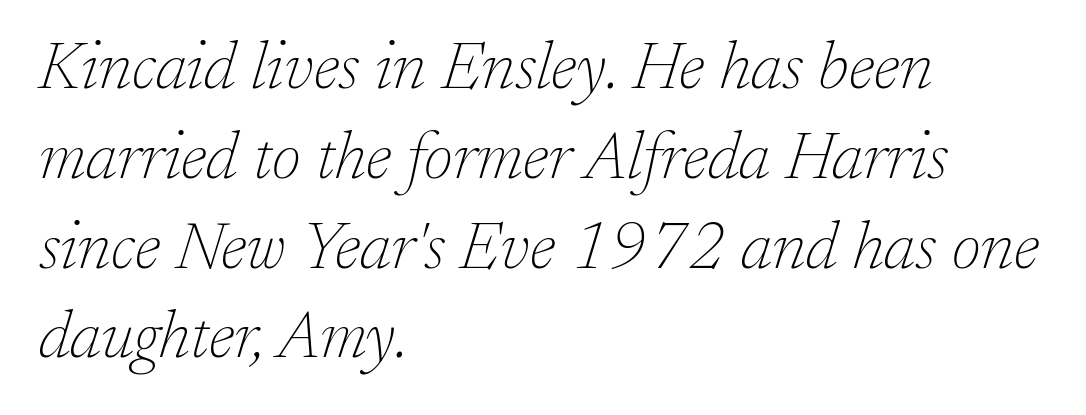
{"serif": "yes", "italic": "yes", "lean": "right", "slant_degrees": 17, "bold": "no", "weight": "thin", "width": "normal", "stroke_contrast": "low", "x_height": "medium", "monospaced": "no", "underline": "no", "align": "left", "line_spacing": "normal", "line_spacing_ratio": 1.36, "letter_spacing": "normal", "letter_spacing_em": 0.0, "glyph_px": 66}
